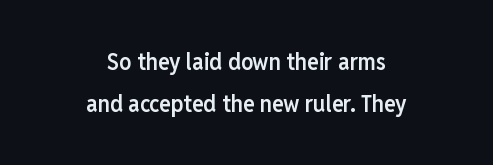
Q: Is the text bold? A: Semi-bold.
Q: Is the text italic (slanted)? A: No, it is upright.
Q: Is the text underlined? A: No.
Q: How is the paragraph aligned? A: Centered.
Q: Is the spacing between letters normal or unusually wide? A: Normal.
